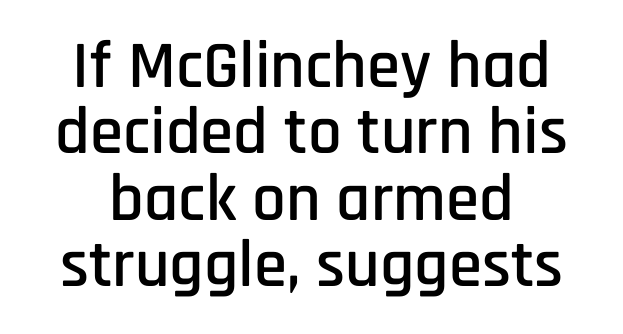
The image shows 67 px condensed sans-serif type, upright; set centered, tight line spacing (0.99x), normal letter spacing, not underlined; low stroke contrast and a large x-height.
